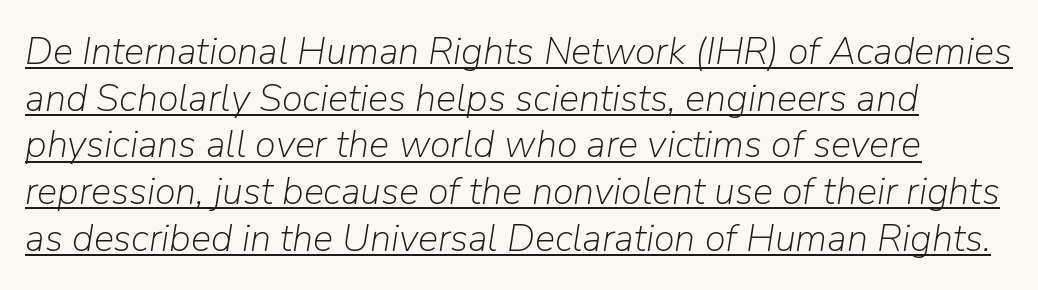
Glance below the letters and you will spot a drawn line. A quiet, ordinary-to-light weight characterises the typeface. What stands out about the letter spacing? Nothing — it is the standard amount. The rendering uses natural spacing where letterforms have individual widths. Posture: slanted.
